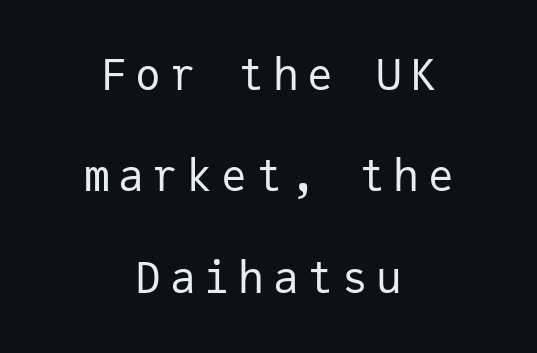
Q: Is the text bold? A: No.
Q: Is the text italic (slanted)? A: No, it is upright.
Q: Is the typeface a serif or a sans-serif typeface? A: Sans-serif.
Q: Is the text underlined? A: No.
Q: How is the paragraph aligned? A: Centered.
Q: Is the spacing between letters normal or unusually wide? A: Unusually wide.
Q: Is the spacing between lines tight, normal or loose? A: Loose.
Q: Width (condensed, normal, or wide)? A: Normal.
Q: Stroke contrast? A: Low.
Q: x-height? A: Medium.
Q: Monospaced? A: Yes.
